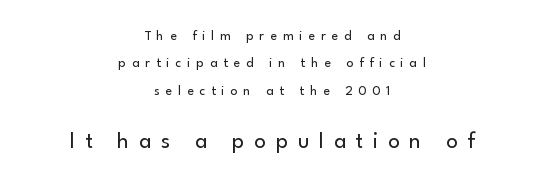
{"italic": "no", "bold": "no", "underline": "no", "align": "center", "line_spacing": "loose", "line_spacing_ratio": 1.96, "letter_spacing": "wide", "letter_spacing_em": 0.42, "larger_block": "second", "size_ratio": 1.64, "glyph_px": 23}
